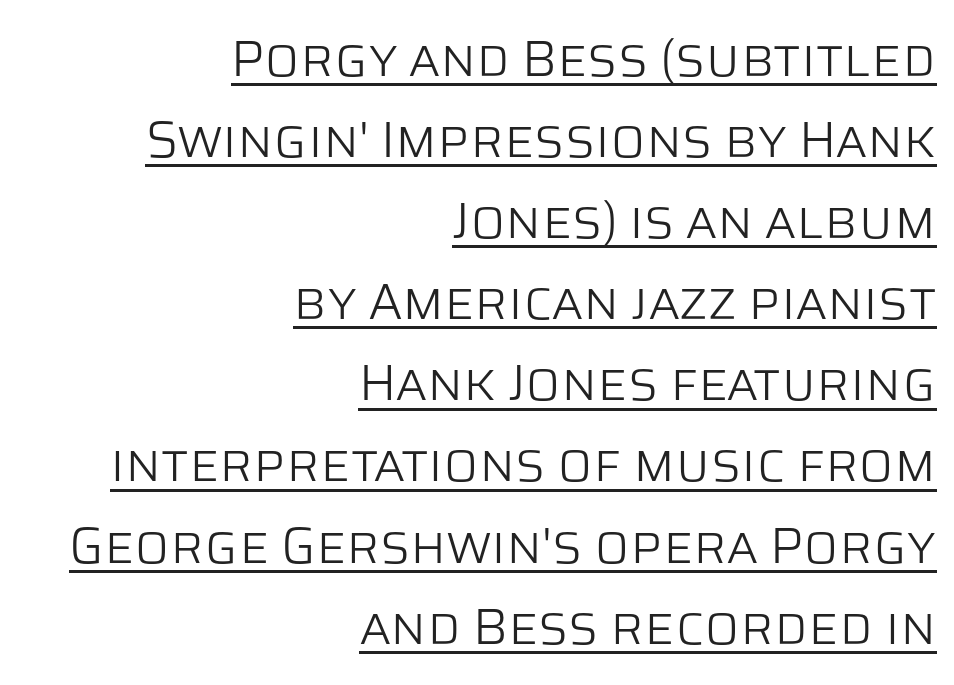
How are the letters spaced? Ordinarily, with no added tracking. One-word summary of the alignment: right. Heft: none added — not bold. The typesetter has applied underlining to the passage shown. This sample keeps an unexceptional amount of space between lines. You could not count columns in this text — the font is proportionally spaced.
